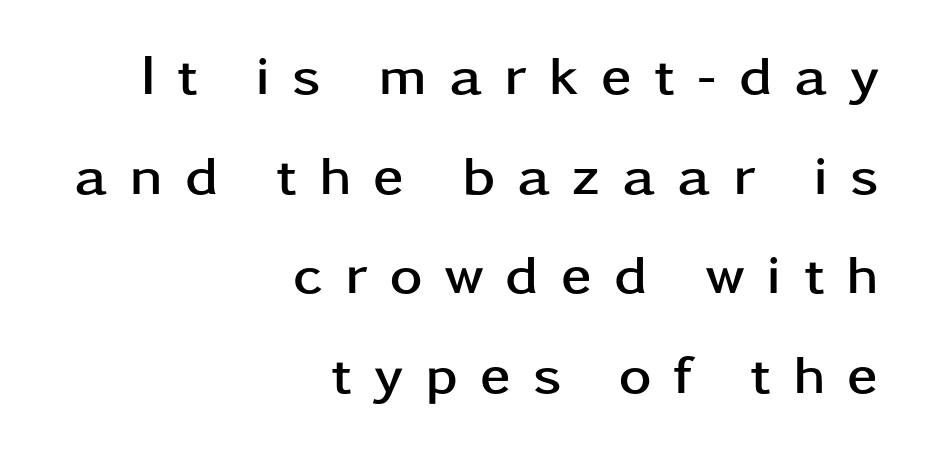
Q: Is the text bold? A: Yes.
Q: Is the text italic (slanted)? A: No, it is upright.
Q: Is the typeface a serif or a sans-serif typeface? A: Sans-serif.
Q: Is the text underlined? A: No.
Q: How is the paragraph aligned? A: Right-aligned.
Q: Is the spacing between letters normal or unusually wide? A: Unusually wide.
Q: Width (condensed, normal, or wide)? A: Wide.
Q: Stroke contrast? A: Low.
Q: x-height? A: Medium.
Q: Monospaced? A: No.
